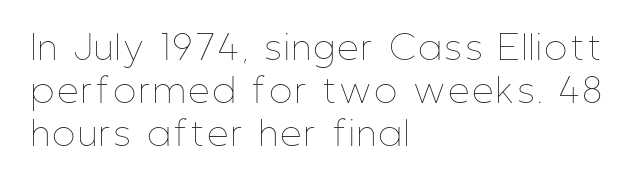
Stroke mass is kept to a normal reading level or below. Tall strokes in this sample are plumb rather than angled. The ragged edge is on the right, which tells us the setting is flush left. Has an underline been added? It has not. Reading down the column, the eye jumps a familiar distance to each next line.
